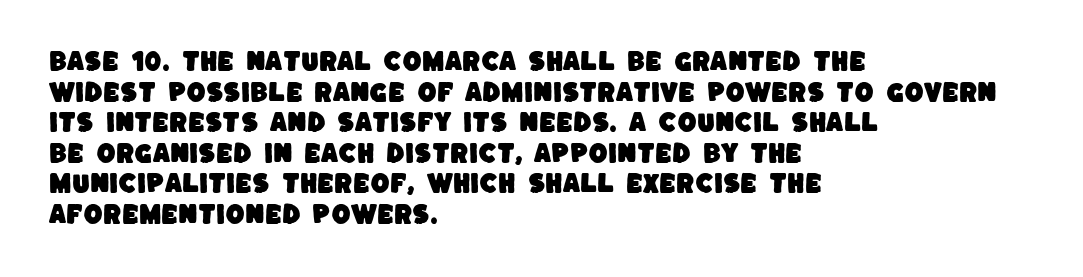
{"underline": "no", "align": "left", "line_spacing": "normal", "line_spacing_ratio": 1.39, "letter_spacing": "normal", "letter_spacing_em": 0.0, "glyph_px": 22}
